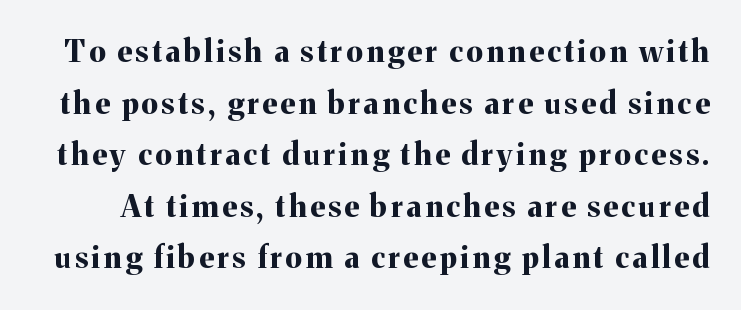
{"serif": "yes", "italic": "no", "bold": "yes", "weight": "bold", "width": "normal", "stroke_contrast": "medium", "x_height": "medium", "monospaced": "no", "underline": "no", "line_spacing_ratio": 1.72, "glyph_px": 30}
